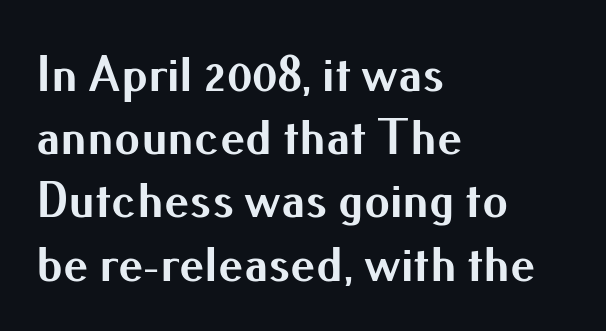
{"serif": "no", "italic": "no", "bold": "yes", "weight": "bold", "width": "normal", "stroke_contrast": "medium", "x_height": "small", "monospaced": "no", "underline": "no", "align": "left", "line_spacing_ratio": 1.24, "letter_spacing": "normal", "letter_spacing_em": 0.0, "glyph_px": 51}
